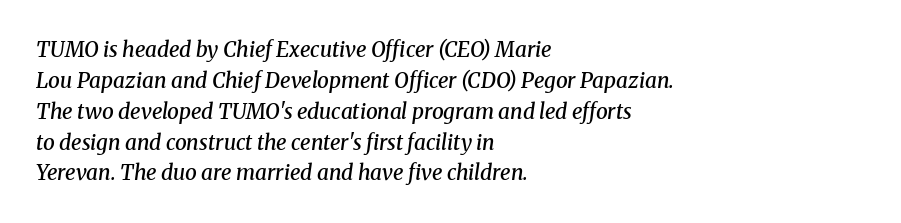
Slant detected: the letters are inclined. The baseline area is clear. Caption: semibold face, moderately heavy strokes. Each new line begins a customary step beneath the previous one. Casual observation: everything's shoved over to the left. The horizontal fit of the characters is conventional and even.
